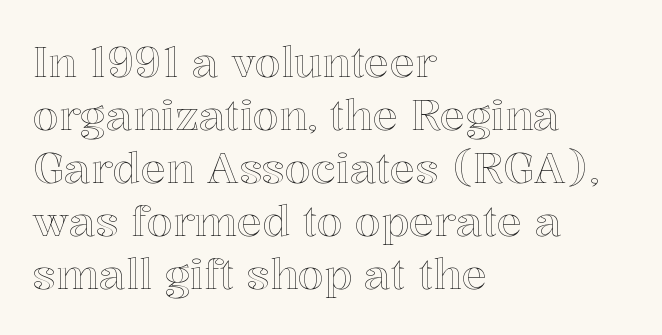
This is roman type, the default non-slanted kind. Reading down the block, your eye returns to a fixed left position each line. The gap between lines stays unmarked. Here the designer chose a conventional face with non-uniform glyph widths. You could call the tracking neutral — neither tight nor loose. The vertical gap from one line to the next is medium.
